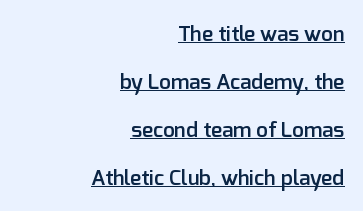
The image shows 21 px text type, upright; set right-aligned, loose line spacing (2.28x), normal letter spacing, underlined.
